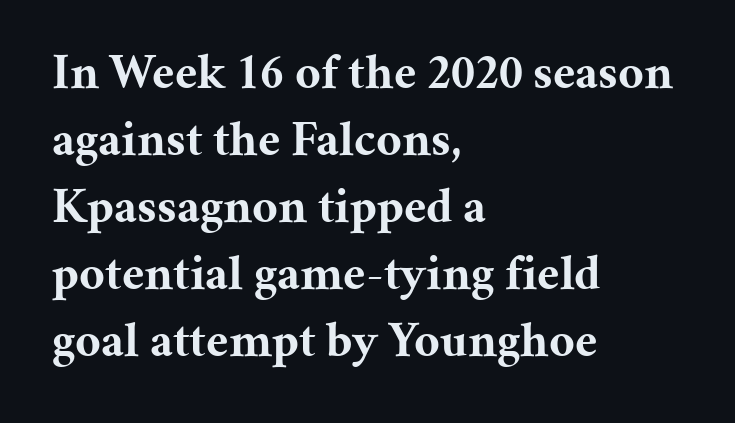
The image shows 50 px bold serif type, upright; set left-aligned, normal line spacing (1.34x), normal letter spacing, not underlined; medium stroke contrast and a medium x-height.
